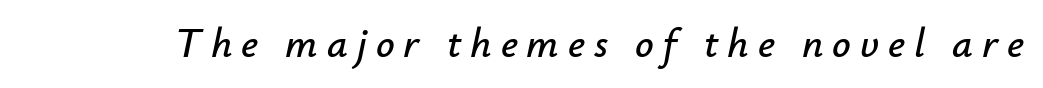
{"italic": "yes", "lean": "right", "slant_degrees": 12, "width": "normal", "stroke_contrast": "low", "x_height": "small", "monospaced": "no", "underline": "no", "letter_spacing": "wide", "letter_spacing_em": 0.22, "glyph_px": 41}
